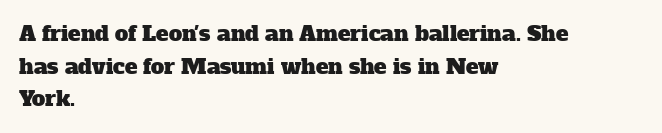
{"underline": "no", "align": "left", "line_spacing": "normal", "line_spacing_ratio": 1.55, "letter_spacing": "normal", "letter_spacing_em": 0.0, "glyph_px": 21}
